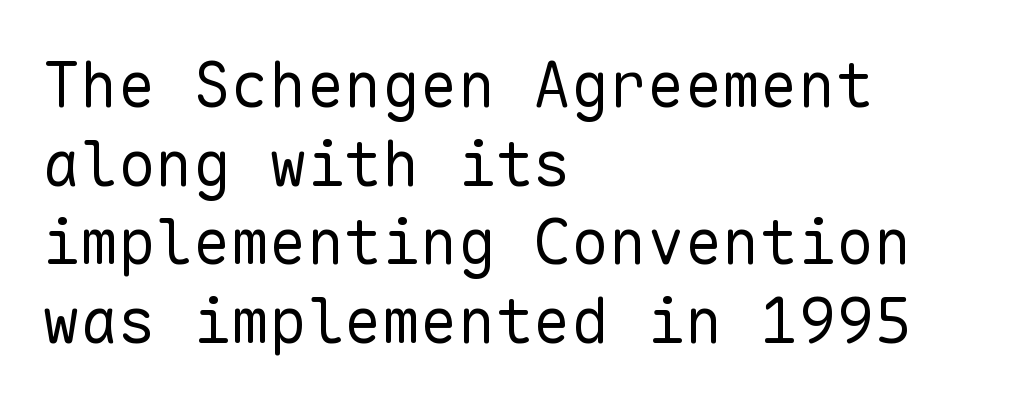
Evenly set lines give the paragraph a standard silhouette. The letters sit at their default tracking, neither squeezed nor spread. The rendering anchors every line to the left-hand side. The type sits square on the baseline with zero lean.
